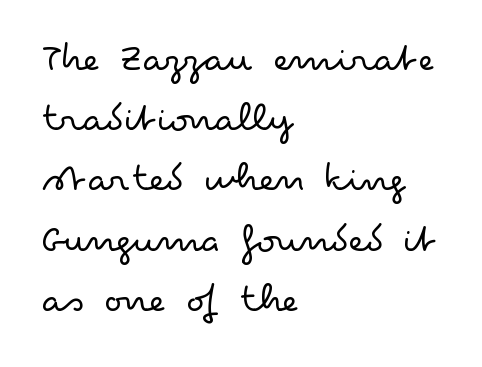
{"serif": "no", "italic": "no", "bold": "no", "weight": "light", "width": "wide", "stroke_contrast": "low", "x_height": "small", "monospaced": "no", "underline": "no", "align": "left", "line_spacing": "normal", "line_spacing_ratio": 1.4, "letter_spacing": "normal", "letter_spacing_em": 0.0, "glyph_px": 43}
